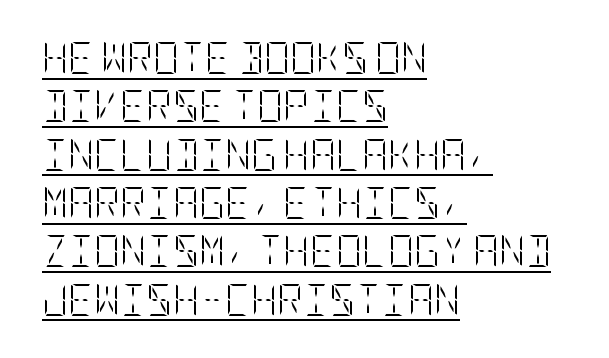
Q: Is the text bold? A: No.
Q: Is the text italic (slanted)? A: No, it is upright.
Q: Is the text underlined? A: Yes.
Q: How is the paragraph aligned? A: Left-aligned.
Q: Is the spacing between letters normal or unusually wide? A: Normal.
Q: Is the spacing between lines tight, normal or loose? A: Normal.
Q: Width (condensed, normal, or wide)? A: Condensed.
Q: Stroke contrast? A: Low.
Q: x-height? A: Large.
